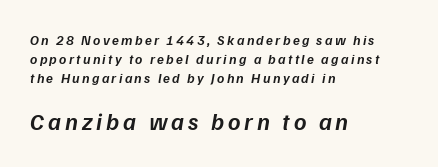
The image shows 24 px text type, italic (leaning right); set left-aligned, normal line spacing (1.34x), not underlined; the second (bottom) block is 1.71x larger.
